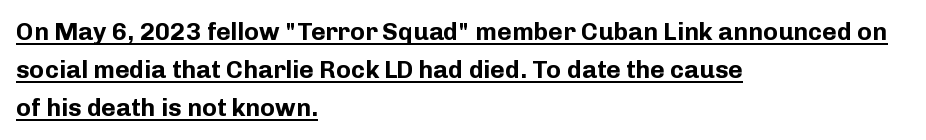
The image shows 25 px bold type, upright; set left-aligned, normal line spacing (1.53x), normal letter spacing, underlined.
